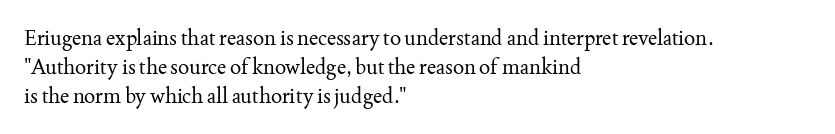
The image shows 21 px text type, upright; set left-aligned, normal line spacing (1.37x), normal letter spacing, not underlined.
